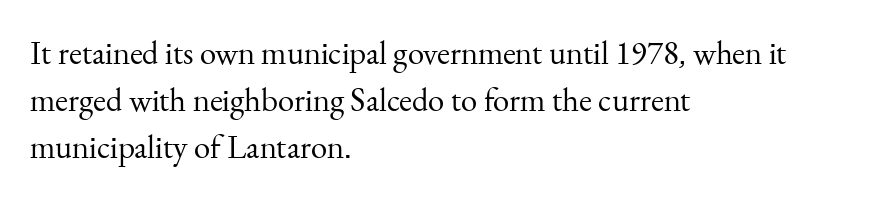
This sample uses a serif face. Any mark beneath the type? The region is blank. Varying glyph widths throughout — classic text-font behaviour. Heaviness? Minimal to ordinary, like unemphasized prose. If you measured baseline to baseline, you'd find a middling distance.
